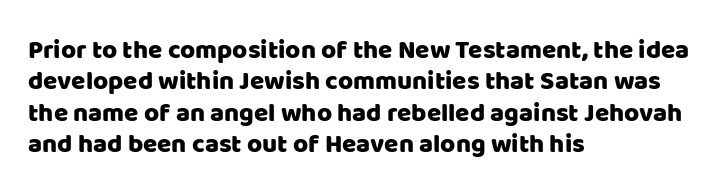
{"italic": "no", "underline": "no", "align": "left", "line_spacing_ratio": 1.21, "letter_spacing": "normal", "letter_spacing_em": 0.0, "glyph_px": 26}
